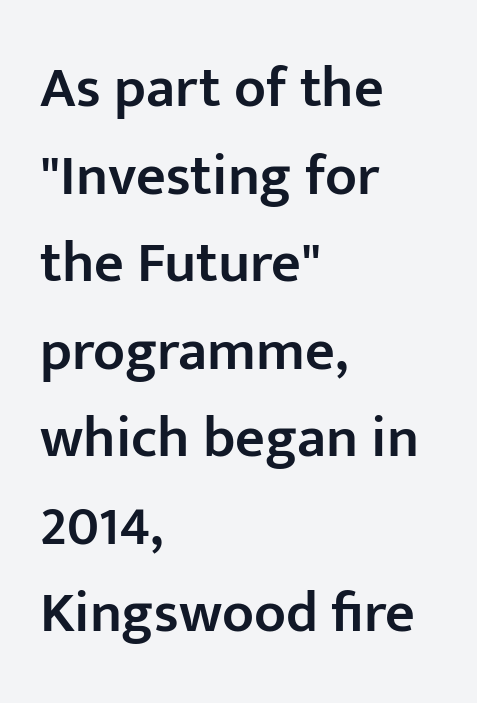
Q: Is the text bold? A: Semi-bold.
Q: Is the text italic (slanted)? A: No, it is upright.
Q: Is the typeface a serif or a sans-serif typeface? A: Sans-serif.
Q: Is the text underlined? A: No.
Q: How is the paragraph aligned? A: Left-aligned.
Q: Is the spacing between letters normal or unusually wide? A: Normal.
Q: Is the spacing between lines tight, normal or loose? A: Normal.
Q: Width (condensed, normal, or wide)? A: Normal.
Q: Stroke contrast? A: Low.
Q: x-height? A: Medium.
Q: Monospaced? A: No.
